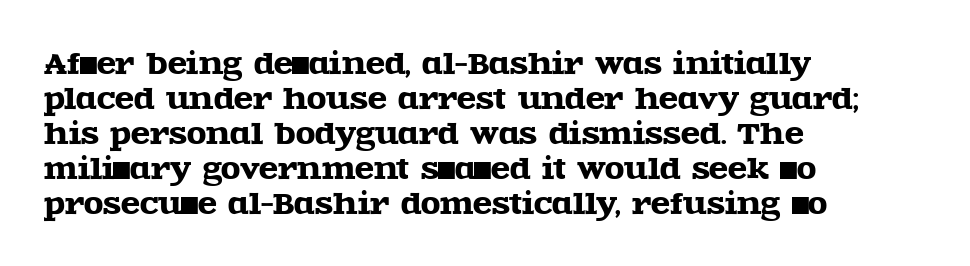
The space beneath each line is pristine and unruled. Does the type have serifs? Yes, each stem ends in a small foot. These lines stack with their left ends in a neat column. In terms of leading, this rendering sits right in the middle. Style check: upright.
